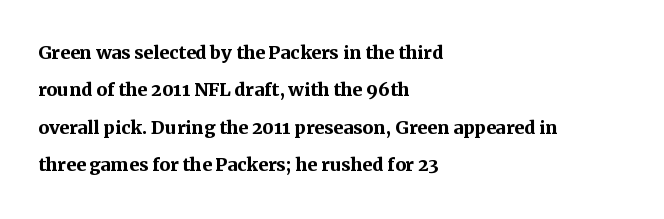
{"italic": "no", "bold": "yes", "underline": "no", "align": "left", "line_spacing": "normal", "line_spacing_ratio": 1.56, "letter_spacing": "normal", "letter_spacing_em": 0.0, "glyph_px": 24}
